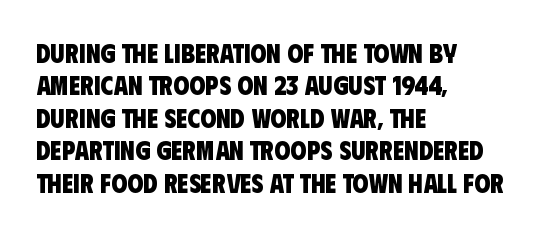
Q: Is the text bold? A: Yes.
Q: Is the text underlined? A: No.
Q: How is the paragraph aligned? A: Left-aligned.
Q: Is the spacing between letters normal or unusually wide? A: Normal.
Q: Is the spacing between lines tight, normal or loose? A: Normal.
